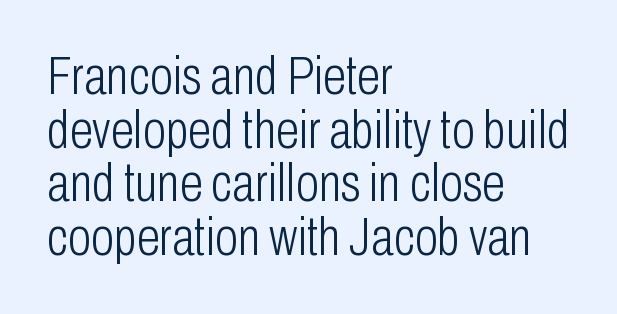
Words float on clear page, feet unadorned. Unbolded letterforms with no extra heft. You could call the tracking neutral — neither tight nor loose. The lines are quadded left. Notice how descenders almost collide with the ascenders below — that's tight leading. Regarding serifs, this sample does without them.
